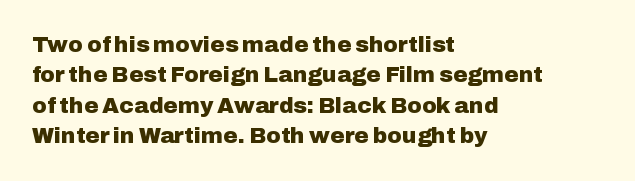
The paragraph shown leans on its left margin. The glyphs have the mass of a bold cut. How are the letters spaced? Ordinarily, with no added tracking. This sample uses an upright cut, with every glyph sitting square on the baseline.
